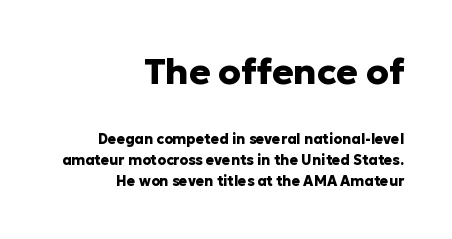
The lettering stays uniformly vertical, giving the passage a roman look. This sample has the flowing, uneven cadence of proportional lettering. The rendering uses a bold face; every stroke is thick and dark. The rendering uses a moderate line-height, typical for paragraphs. Characters follow at the spacing the type designer built in.
